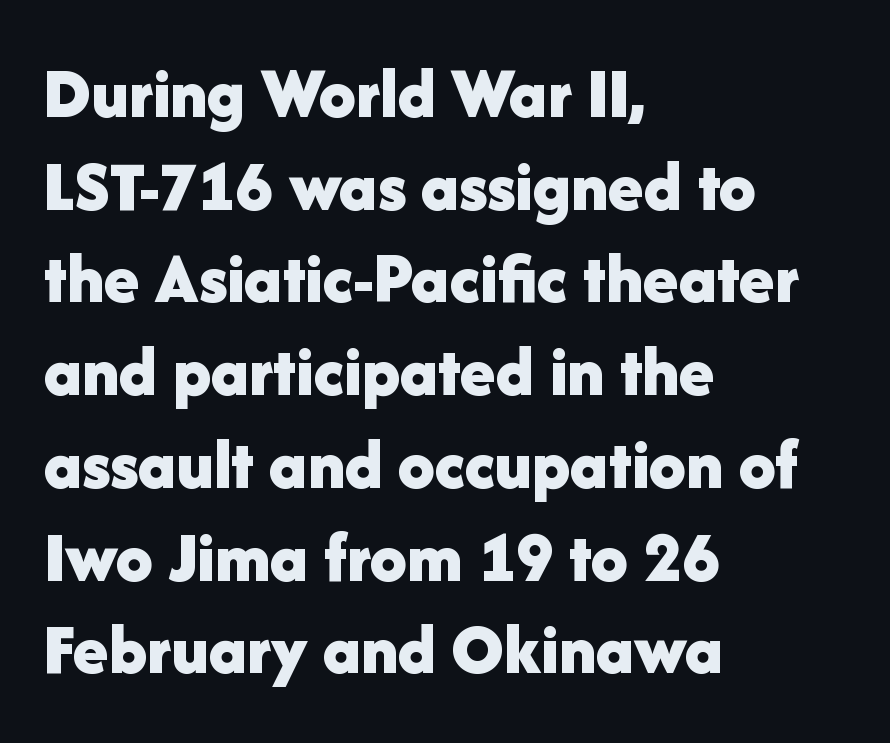
{"serif": "no", "italic": "no", "bold": "yes", "weight": "bold", "width": "normal", "stroke_contrast": "low", "x_height": "medium", "monospaced": "no", "underline": "no", "align": "left", "line_spacing": "normal", "line_spacing_ratio": 1.27, "letter_spacing": "normal", "letter_spacing_em": 0.0, "glyph_px": 73}
